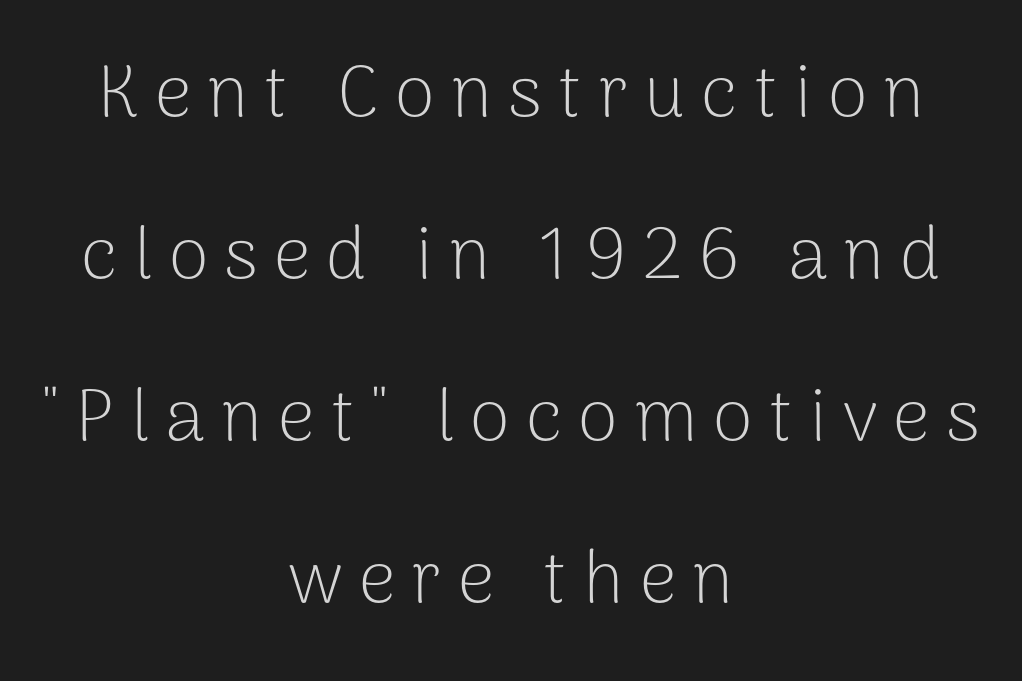
Q: Is the text bold? A: No.
Q: Is the text italic (slanted)? A: No, it is upright.
Q: Is the typeface a serif or a sans-serif typeface? A: Sans-serif.
Q: Is the text underlined? A: No.
Q: How is the paragraph aligned? A: Centered.
Q: Is the spacing between letters normal or unusually wide? A: Unusually wide.
Q: Is the spacing between lines tight, normal or loose? A: Loose.
Q: Width (condensed, normal, or wide)? A: Normal.
Q: Stroke contrast? A: Low.
Q: x-height? A: Medium.
Q: Monospaced? A: No.
